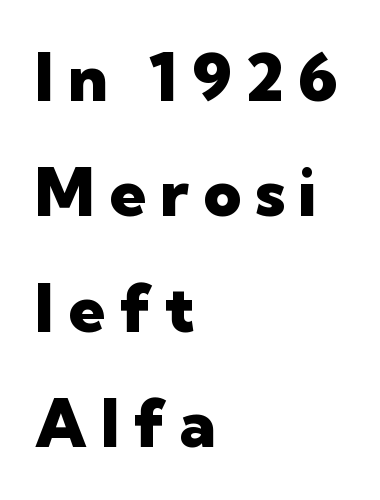
Q: Is the text bold? A: Yes.
Q: Is the text italic (slanted)? A: No, it is upright.
Q: Is the typeface a serif or a sans-serif typeface? A: Sans-serif.
Q: Is the text underlined? A: No.
Q: How is the paragraph aligned? A: Left-aligned.
Q: Is the spacing between letters normal or unusually wide? A: Unusually wide.
Q: Width (condensed, normal, or wide)? A: Normal.
Q: Stroke contrast? A: Low.
Q: x-height? A: Medium.
Q: Monospaced? A: No.
